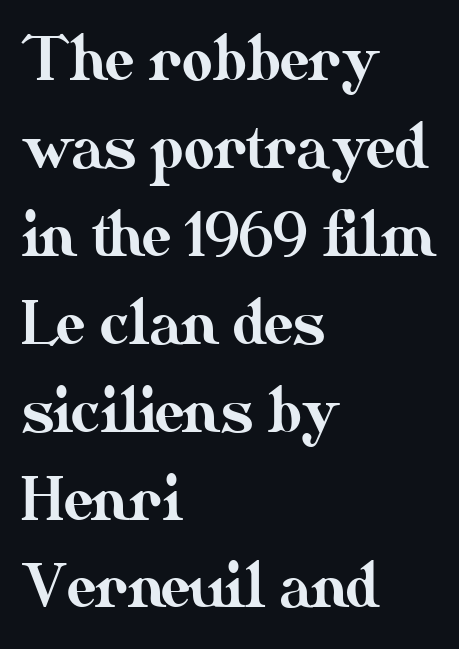
The image shows 59 px text type, upright; set left-aligned, normal line spacing (1.49x), normal letter spacing, not underlined; medium stroke contrast and a small x-height.
